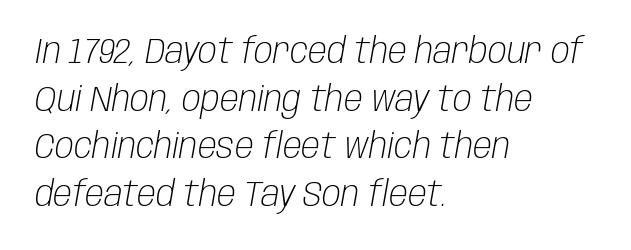
The image shows 35 px light, condensed type, italic (leaning right); set left-aligned, normal line spacing (1.36x), normal letter spacing, not underlined; low stroke contrast and a large x-height.
